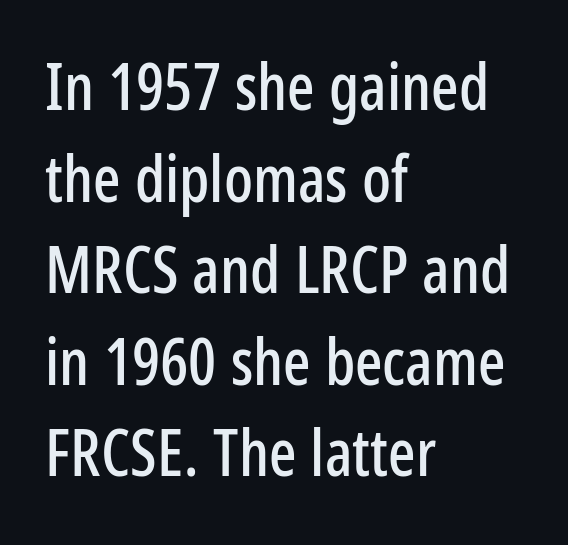
Q: Is the text italic (slanted)? A: No, it is upright.
Q: Is the typeface a serif or a sans-serif typeface? A: Sans-serif.
Q: Is the text underlined? A: No.
Q: How is the paragraph aligned? A: Left-aligned.
Q: Is the spacing between letters normal or unusually wide? A: Normal.
Q: Is the spacing between lines tight, normal or loose? A: Normal.
Q: Width (condensed, normal, or wide)? A: Condensed.
Q: Stroke contrast? A: Low.
Q: x-height? A: Medium.
Q: Monospaced? A: No.
